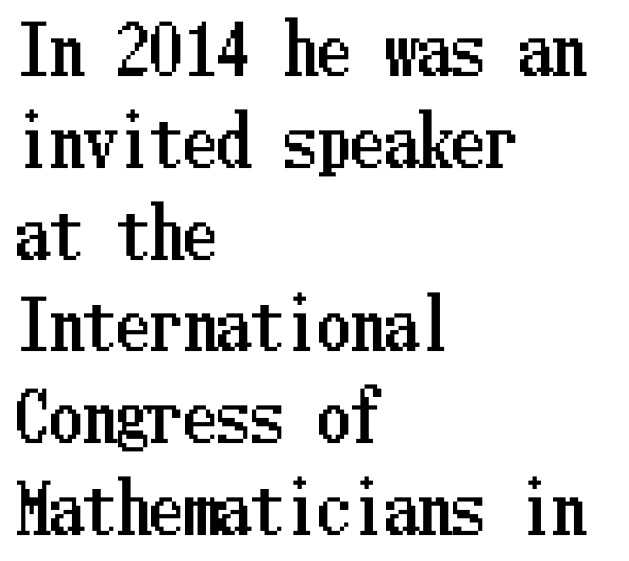
Q: Is the text italic (slanted)? A: No, it is upright.
Q: Is the text underlined? A: No.
Q: How is the paragraph aligned? A: Left-aligned.
Q: Is the spacing between letters normal or unusually wide? A: Normal.
Q: Is the spacing between lines tight, normal or loose? A: Normal.
Q: Width (condensed, normal, or wide)? A: Condensed.
Q: Stroke contrast? A: Low.
Q: x-height? A: Medium.
